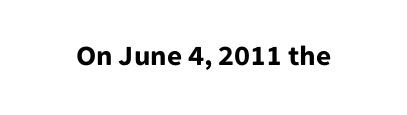
Every stem runs plumb, perpendicular to the baseline. The letters carry no serifs — their stems end cleanly without finishing strokes. The rendering uses natural spacing where letterforms have individual widths. Typographic density is high because the face is bold. Characters follow at the spacing the type designer built in. Any mark beneath the type? The region is blank.
